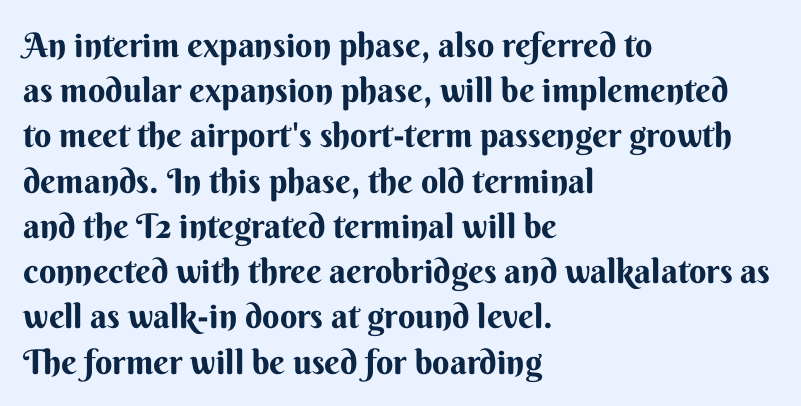
Spacing between characters is what you'd get straight out of the box. Looks like regular typesetting: each glyph gets only the width it needs. A typesetter would mark this as roman, not italic. Heft: maximum for text — a bold. Unlike a traditional serif, this face leaves its strokes unadorned. Descenders are the only things crossing below the line.
